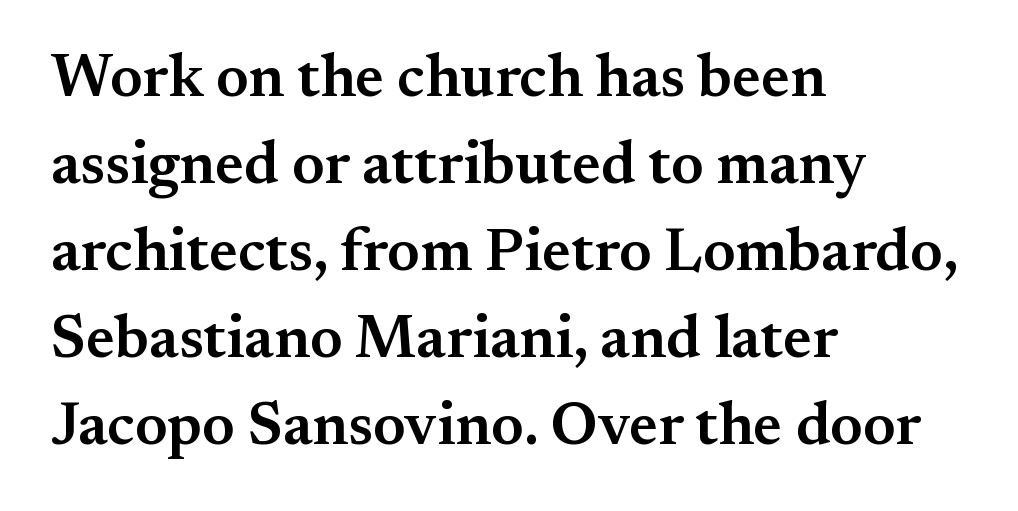
Does the lettering tilt? It doesn't — this is upright. On the weight axis this lands at semibold, roughly 600. Compared with a centered layout, this one pins lines to the left instead. A typesetter would call this zero additional tracking. Whoever set this chose a conventional vertical rhythm. The gap between lines stays unmarked.
